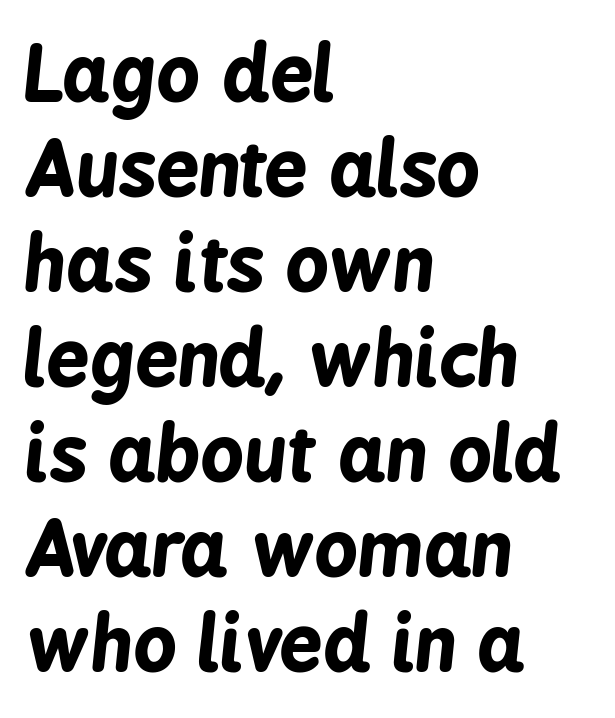
Q: Is the text bold? A: Yes.
Q: Is the text italic (slanted)? A: Yes, it leans right by about 6 degrees.
Q: Is the text underlined? A: No.
Q: How is the paragraph aligned? A: Left-aligned.
Q: Is the spacing between letters normal or unusually wide? A: Normal.
Q: Is the spacing between lines tight, normal or loose? A: Normal.
Q: Width (condensed, normal, or wide)? A: Condensed.
Q: Stroke contrast? A: Low.
Q: x-height? A: Medium.
Q: Monospaced? A: No.
